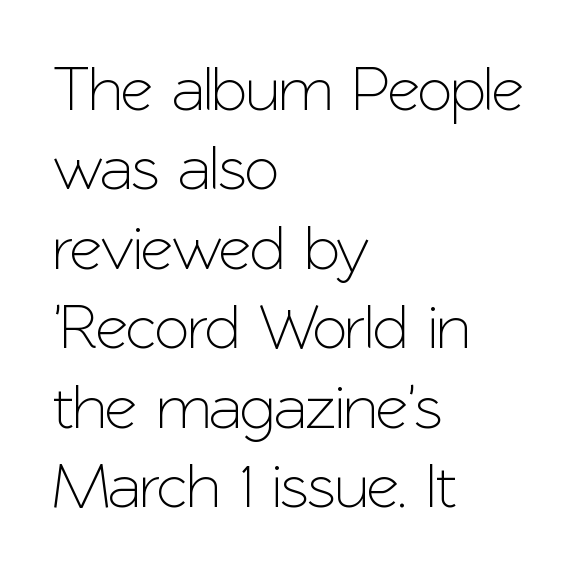
Descenders hang freely into open space. What kind of face is this? One without serifs — a sans. Upright lettering throughout. Letter spacing: default.
